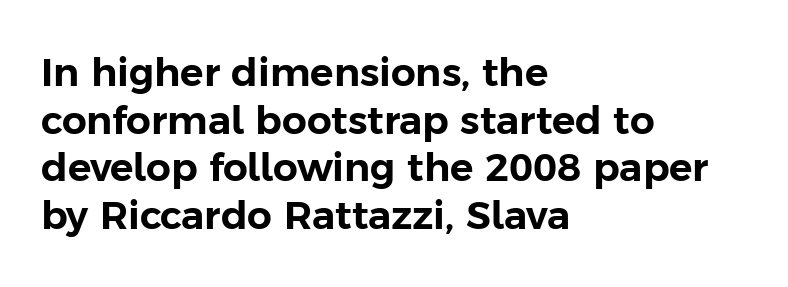
The image shows 39 px sans-serif type, upright; set left-aligned, line spacing 1.22x, normal letter spacing, not underlined; low stroke contrast and a medium x-height.
